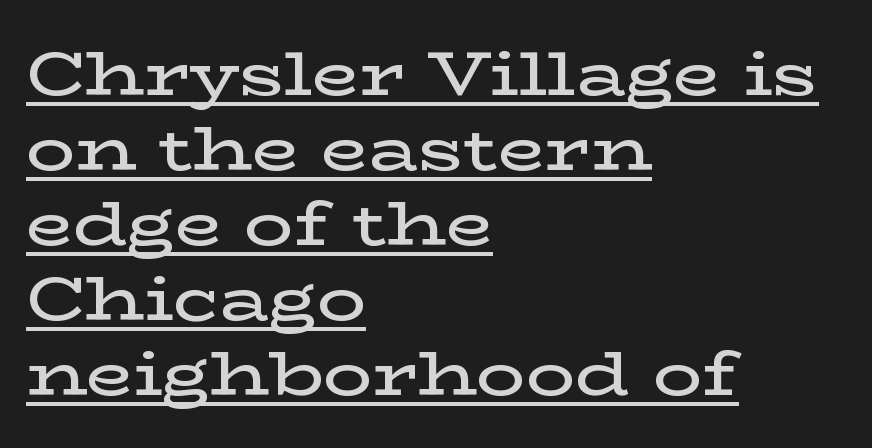
The image shows 61 px semibold, wide serif type, upright; set left-aligned, line spacing 1.23x, normal letter spacing, underlined; low stroke contrast and a medium x-height.
